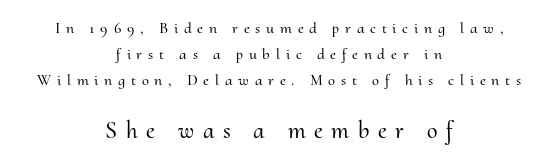
The image shows 24 px text type, upright; set centered, normal line spacing (1.63x), unusually wide letter spacing (+0.36 em), not underlined; the second (bottom) block is 1.5x larger.
